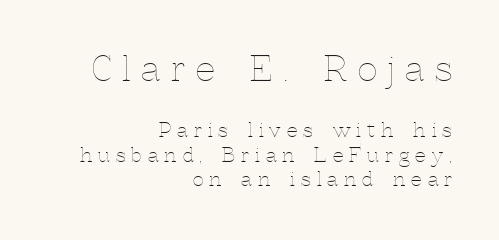
{"italic": "no", "bold": "no", "weight": "thin", "width": "normal", "x_height": "medium", "monospaced": "no", "underline": "no", "align": "right", "line_spacing": "normal", "line_spacing_ratio": 1.29, "letter_spacing": "wide", "letter_spacing_em": 0.32, "larger_block": "first", "size_ratio": 1.79, "glyph_px": 34}
